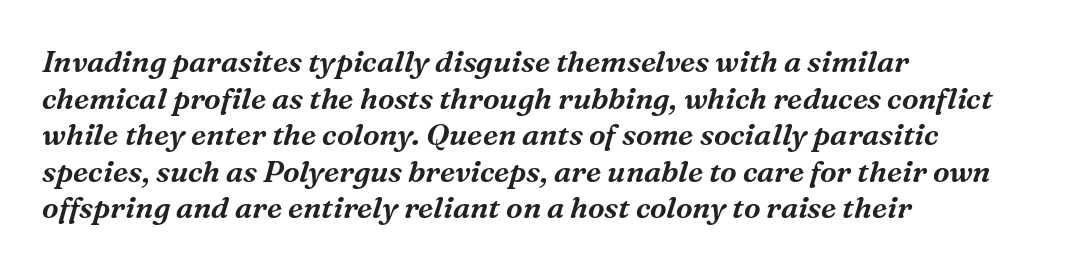
{"serif": "yes", "italic": "yes", "lean": "right", "slant_degrees": 16, "width": "normal", "stroke_contrast": "medium", "x_height": "medium", "monospaced": "no", "underline": "no", "align": "left", "line_spacing_ratio": 1.22, "letter_spacing": "normal", "letter_spacing_em": 0.0, "glyph_px": 30}
